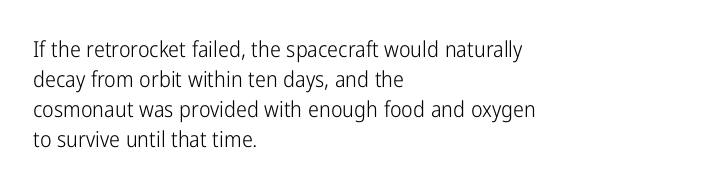
The letterforms sit shoulder to shoulder at normal distance. The space directly below the letters is spotless. Counters stay open thanks to moderate or lighter strokes. The vertical gap from one line to the next is medium. Ascenders rise straight up at ninety degrees. The ragged edge is on the right, which tells us the setting is flush left.
